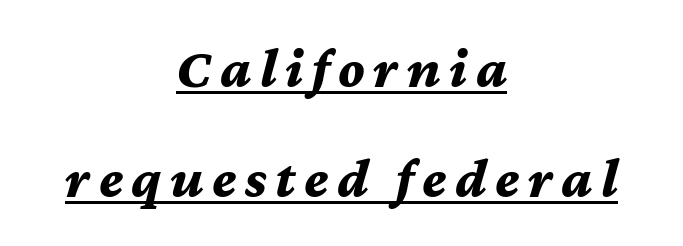
Q: Is the text bold? A: Yes.
Q: Is the text italic (slanted)? A: Yes, it leans right by about 12 degrees.
Q: Is the text underlined? A: Yes.
Q: How is the paragraph aligned? A: Centered.
Q: Is the spacing between lines tight, normal or loose? A: Loose.
Q: Width (condensed, normal, or wide)? A: Normal.
Q: Stroke contrast? A: Medium.
Q: x-height? A: Medium.
Q: Monospaced? A: No.
